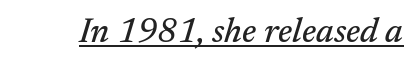
{"serif": "yes", "italic": "yes", "lean": "right", "slant_degrees": 17, "width": "normal", "stroke_contrast": "medium", "x_height": "medium", "monospaced": "no", "underline": "yes", "letter_spacing": "normal", "letter_spacing_em": 0.0, "glyph_px": 34}
